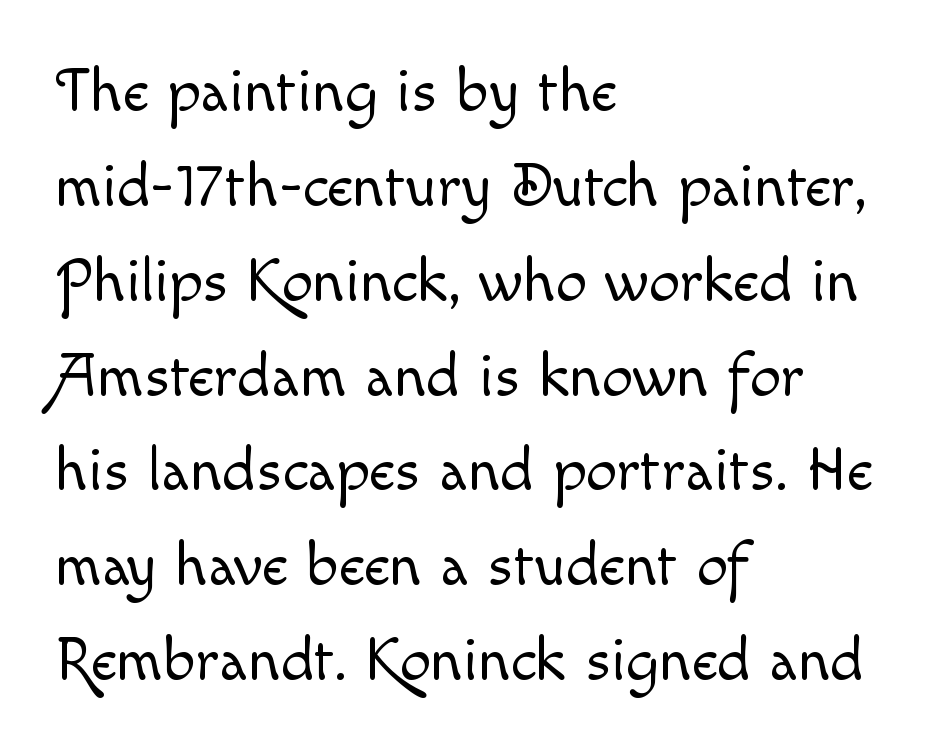
{"italic": "no", "bold": "no", "weight": "light", "width": "normal", "x_height": "small", "monospaced": "no", "underline": "no", "align": "left", "line_spacing": "normal", "line_spacing_ratio": 1.53, "letter_spacing": "normal", "letter_spacing_em": 0.0, "glyph_px": 62}
